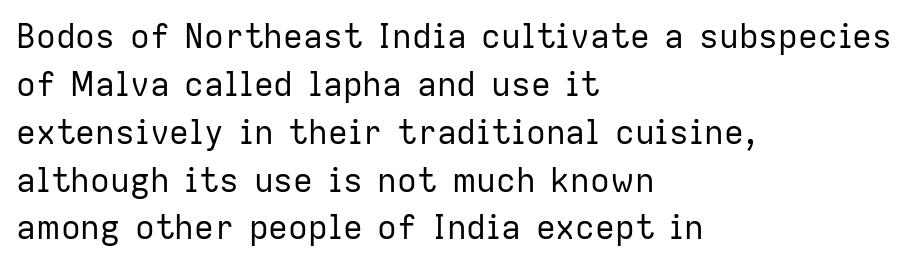
Casual observation: everything's shoved over to the left. Classification — sans serif. The typography opts for an upright posture over an oblique one. Here the designer chose a conventional face with non-uniform glyph widths. The rendering uses a moderate line-height, typical for paragraphs.
